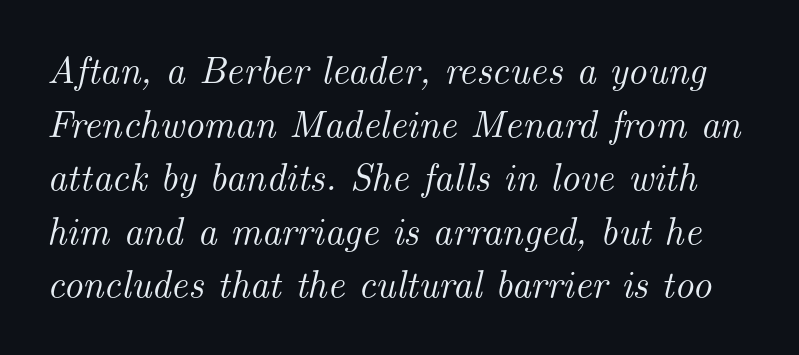
Inter-character spacing is left at the font's built-in metrics. The passage shown is not underscored anywhere. Quick note: italic. One glance says typical: line gaps are just what's usual. Spacing verdict: proportional, widths tailored to each character.
